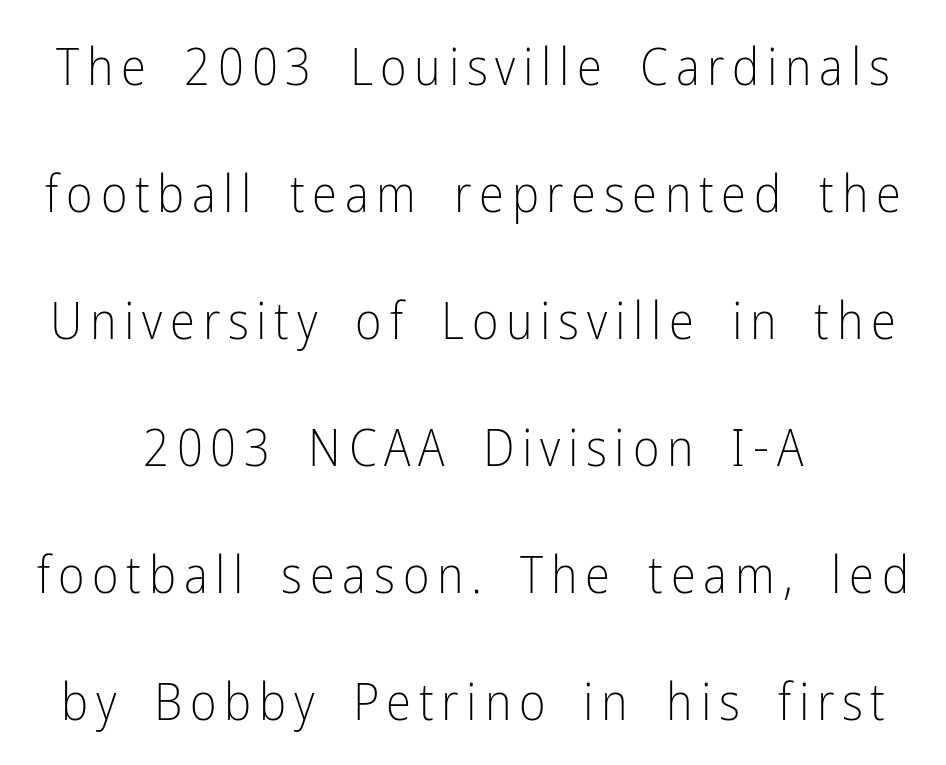
Q: Is the text bold? A: No.
Q: Is the text italic (slanted)? A: No, it is upright.
Q: Is the typeface a serif or a sans-serif typeface? A: Sans-serif.
Q: Is the text underlined? A: No.
Q: How is the paragraph aligned? A: Centered.
Q: Is the spacing between lines tight, normal or loose? A: Loose.
Q: Width (condensed, normal, or wide)? A: Condensed.
Q: Stroke contrast? A: Low.
Q: x-height? A: Medium.
Q: Monospaced? A: No.
